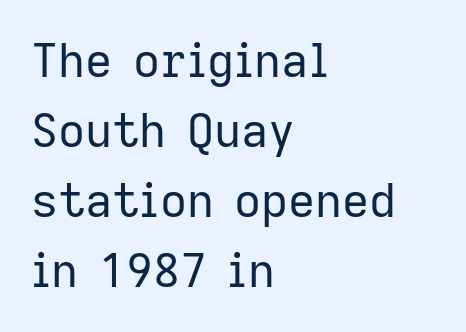
{"serif": "no", "italic": "no", "bold": "no", "weight": "regular", "width": "normal", "stroke_contrast": "low", "x_height": "medium", "monospaced": "no", "underline": "no", "align": "left", "line_spacing": "normal", "line_spacing_ratio": 1.49, "letter_spacing": "normal", "letter_spacing_em": 0.0, "glyph_px": 47}
